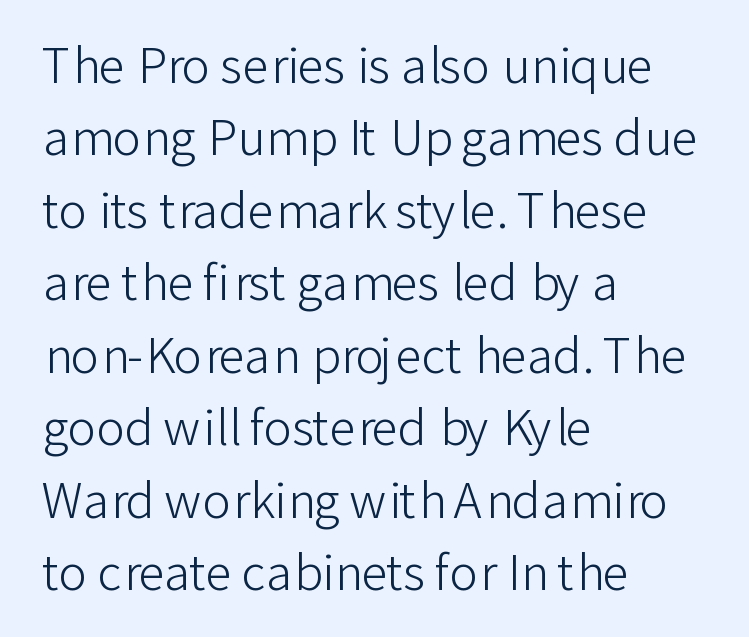
Q: Is the text bold? A: No.
Q: Is the text italic (slanted)? A: No, it is upright.
Q: Is the typeface a serif or a sans-serif typeface? A: Sans-serif.
Q: Is the text underlined? A: No.
Q: How is the paragraph aligned? A: Left-aligned.
Q: Is the spacing between letters normal or unusually wide? A: Normal.
Q: Is the spacing between lines tight, normal or loose? A: Normal.
Q: Width (condensed, normal, or wide)? A: Normal.
Q: Stroke contrast? A: Low.
Q: x-height? A: Medium.
Q: Monospaced? A: No.
